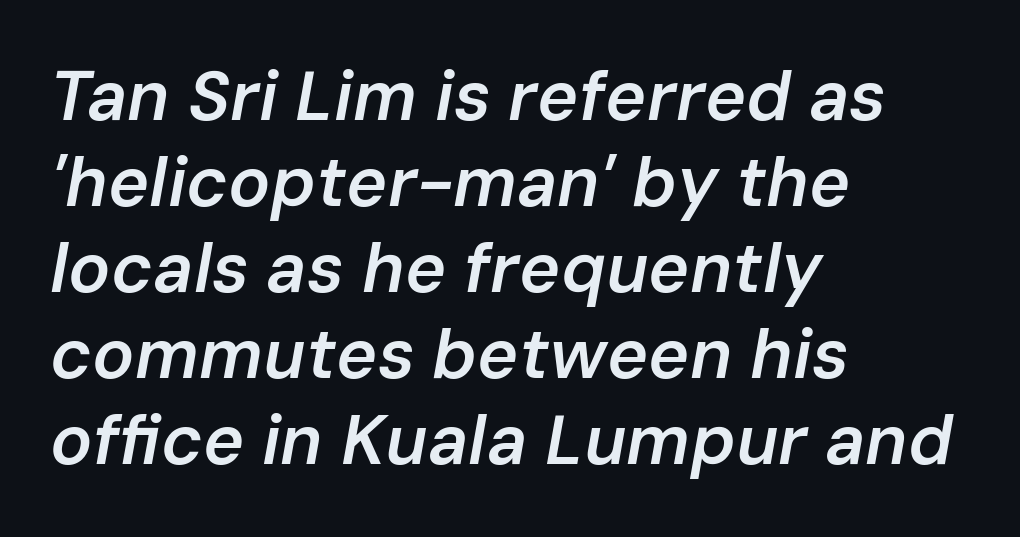
{"italic": "yes", "lean": "right", "slant_degrees": 10, "bold": "semi", "weight": "semibold", "width": "normal", "stroke_contrast": "low", "x_height": "medium", "monospaced": "no", "underline": "no", "align": "left", "line_spacing_ratio": 1.23, "letter_spacing": "normal", "letter_spacing_em": 0.0, "glyph_px": 70}
